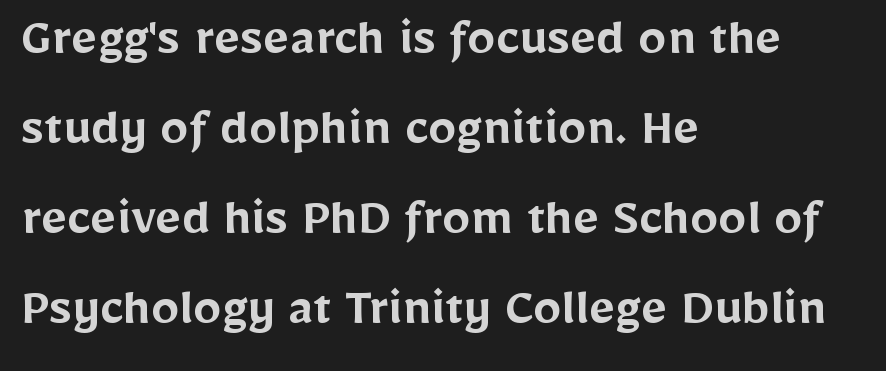
{"serif": "no", "italic": "no", "bold": "semi", "weight": "semibold", "width": "normal", "stroke_contrast": "low", "x_height": "medium", "monospaced": "no", "underline": "no", "align": "left", "line_spacing": "normal", "line_spacing_ratio": 1.58, "letter_spacing": "normal", "letter_spacing_em": 0.0, "glyph_px": 57}
